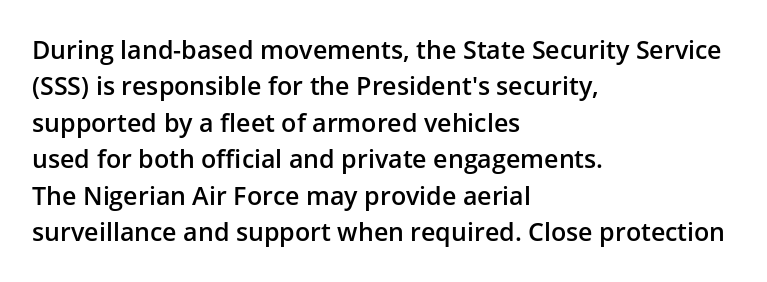
The image shows 25 px text type, upright; set left-aligned, normal line spacing (1.46x), normal letter spacing, not underlined.
